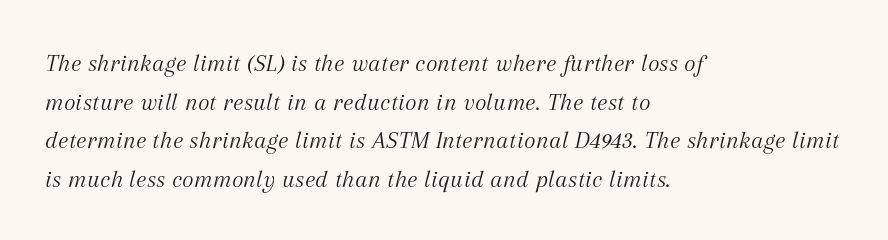
{"italic": "yes", "lean": "right", "slant_degrees": 12, "bold": "no", "underline": "no", "align": "left", "line_spacing": "normal", "line_spacing_ratio": 1.55, "letter_spacing": "normal", "letter_spacing_em": 0.0, "glyph_px": 25}
